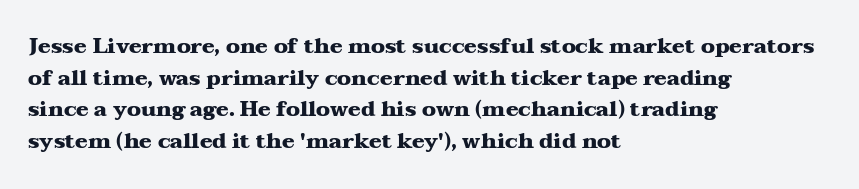
The image shows 21 px bold type, upright; set left-aligned, normal line spacing (1.51x), normal letter spacing, not underlined.
